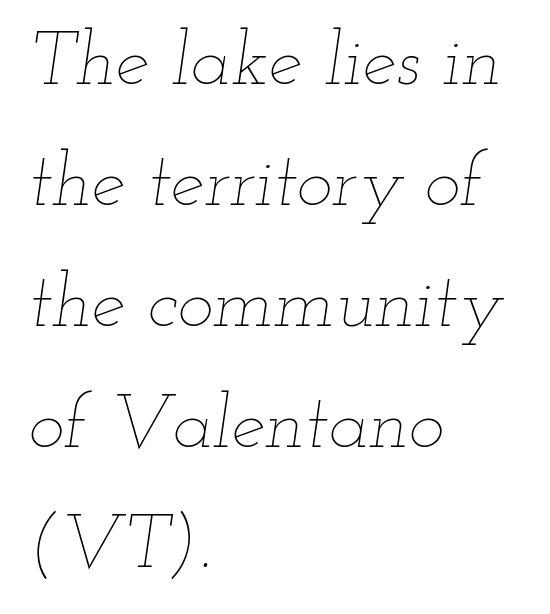
{"italic": "yes", "lean": "right", "slant_degrees": 12, "bold": "no", "weight": "thin", "width": "wide", "stroke_contrast": "low", "x_height": "small", "monospaced": "no", "underline": "no", "align": "left", "line_spacing": "normal", "line_spacing_ratio": 1.59, "letter_spacing": "normal", "letter_spacing_em": 0.0, "glyph_px": 76}
